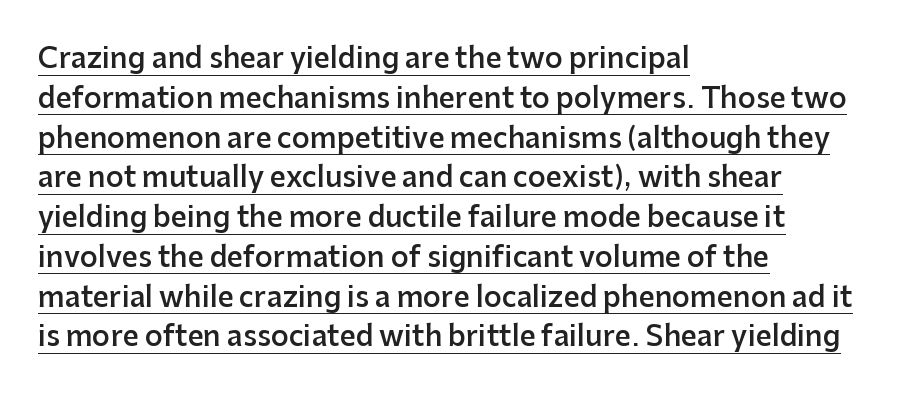
{"serif": "no", "italic": "no", "bold": "semi", "weight": "semibold", "width": "normal", "stroke_contrast": "low", "x_height": "medium", "monospaced": "no", "underline": "yes", "align": "left", "line_spacing": "normal", "line_spacing_ratio": 1.42, "letter_spacing": "normal", "letter_spacing_em": 0.0, "glyph_px": 28}
